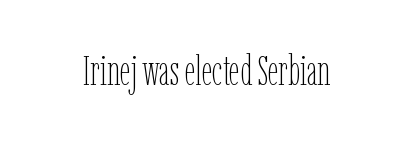
{"italic": "no", "bold": "no", "weight": "thin", "width": "condensed", "stroke_contrast": "low", "x_height": "medium", "monospaced": "no", "underline": "no", "letter_spacing": "normal", "letter_spacing_em": 0.0, "glyph_px": 41}
